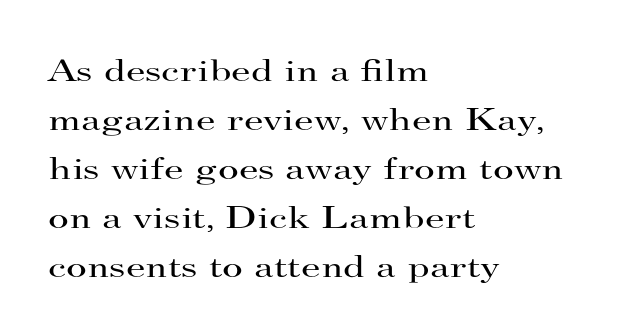
The image shows 32 px regular-weight, wide serif type, upright; set left-aligned, normal line spacing (1.53x), normal letter spacing, not underlined; high stroke contrast and a small x-height.
